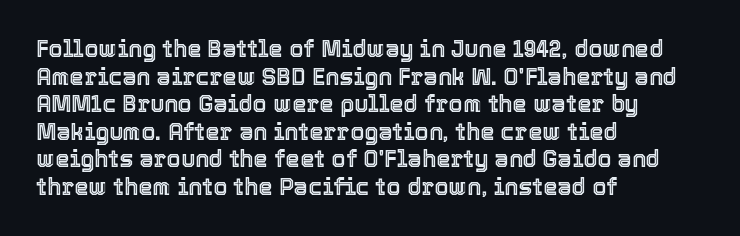
The line texture is even and compact thanks to regular tracking. These lines stack with their left ends in a neat column. The lettering stays uniformly vertical, giving the passage a roman look. Check the space under the baseline: it is left empty.
